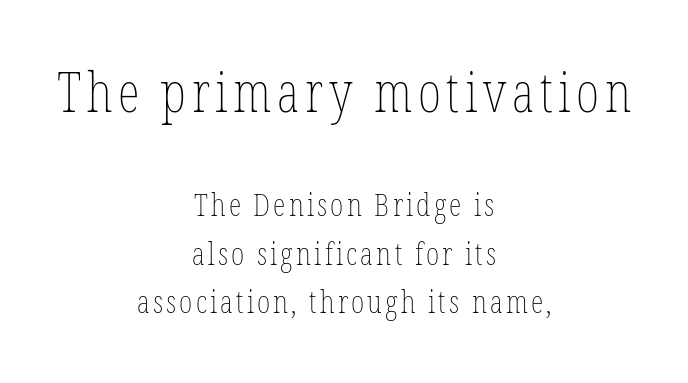
{"italic": "no", "bold": "no", "weight": "thin", "width": "condensed", "stroke_contrast": "low", "x_height": "medium", "monospaced": "no", "underline": "no", "align": "center", "line_spacing": "normal", "line_spacing_ratio": 1.51, "larger_block": "first", "size_ratio": 1.75, "glyph_px": 56}
